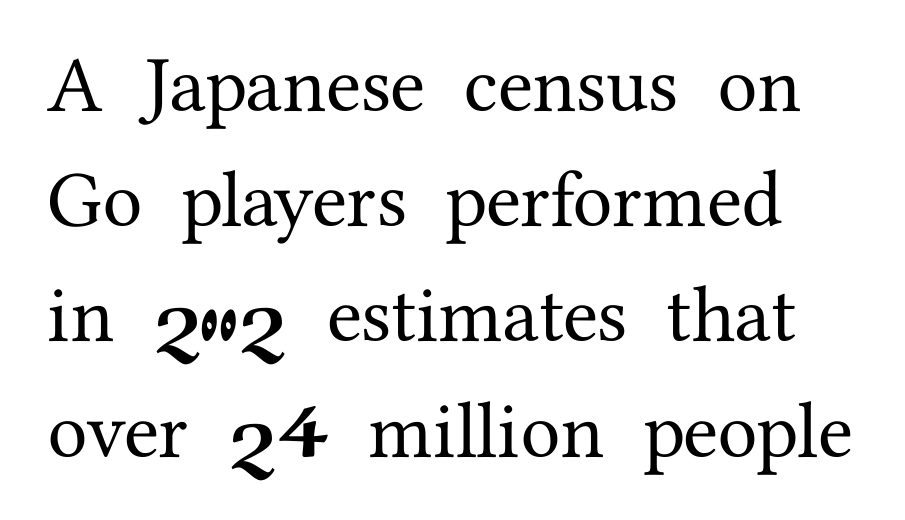
{"serif": "yes", "italic": "no", "width": "normal", "stroke_contrast": "medium", "x_height": "medium", "monospaced": "no", "underline": "no", "align": "left", "line_spacing": "normal", "line_spacing_ratio": 1.44, "letter_spacing": "normal", "letter_spacing_em": 0.0, "glyph_px": 80}
